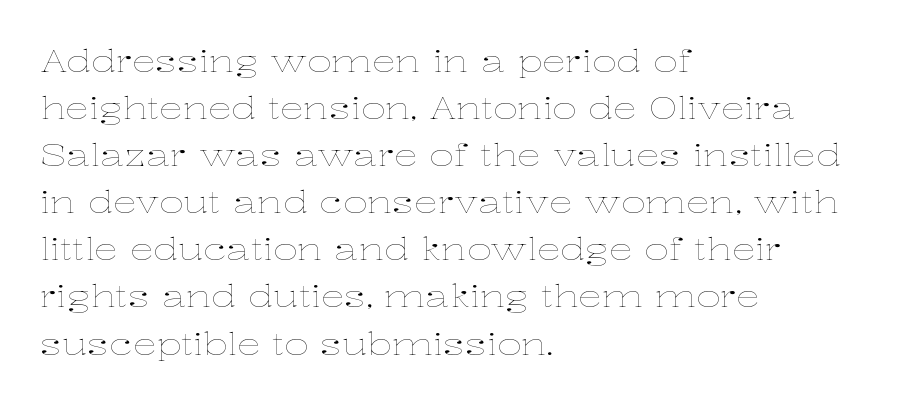
The gap between lines stays unmarked. The rendering uses natural spacing where letterforms have individual widths. Between one letter and the next there's only the usual sliver of space. The letters stand upright; this is a roman face. The font is comparable to plain body text, perhaps lighter.
